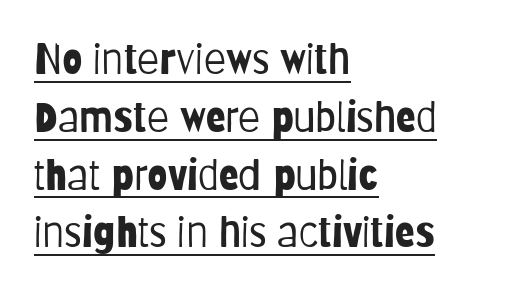
{"serif": "no", "italic": "no", "bold": "no", "weight": "light", "width": "condensed", "stroke_contrast": "low", "x_height": "large", "monospaced": "no", "underline": "yes", "align": "left", "line_spacing": "normal", "line_spacing_ratio": 1.41, "letter_spacing": "normal", "letter_spacing_em": 0.0, "glyph_px": 41}
